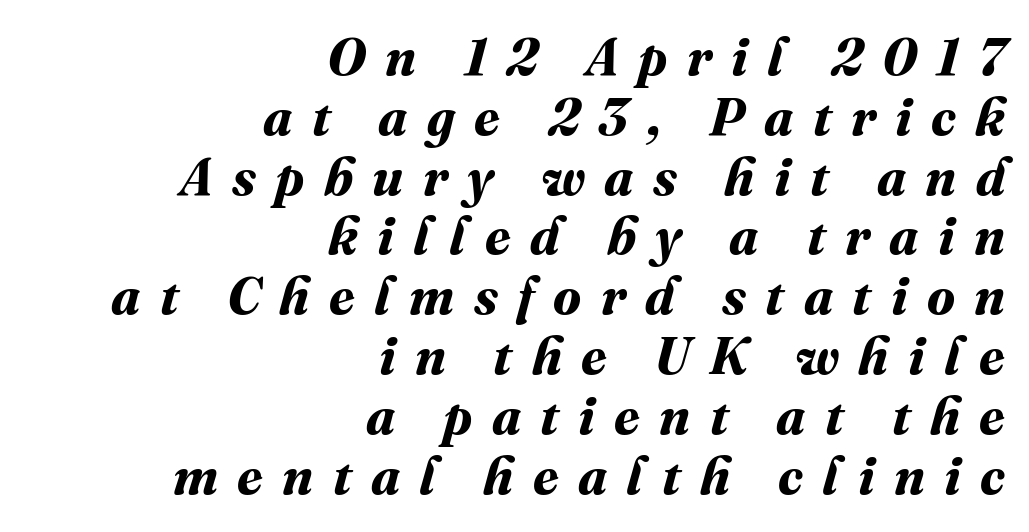
Q: Is the text bold? A: Yes.
Q: Is the text underlined? A: No.
Q: How is the paragraph aligned? A: Right-aligned.
Q: Is the spacing between letters normal or unusually wide? A: Unusually wide.
Q: Is the spacing between lines tight, normal or loose? A: Tight.
Q: Width (condensed, normal, or wide)? A: Normal.
Q: Stroke contrast? A: Medium.
Q: x-height? A: Medium.
Q: Monospaced? A: No.
